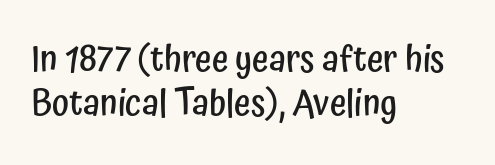
The glyphs have the mass of a demibold cut, below bold. Here the designer chose a conventional face with non-uniform glyph widths. Plain, unruled lines of type. Compared with typical body copy, the letter spacing here is the same. Is this a sans? Yes — the strokes have no serifs.
